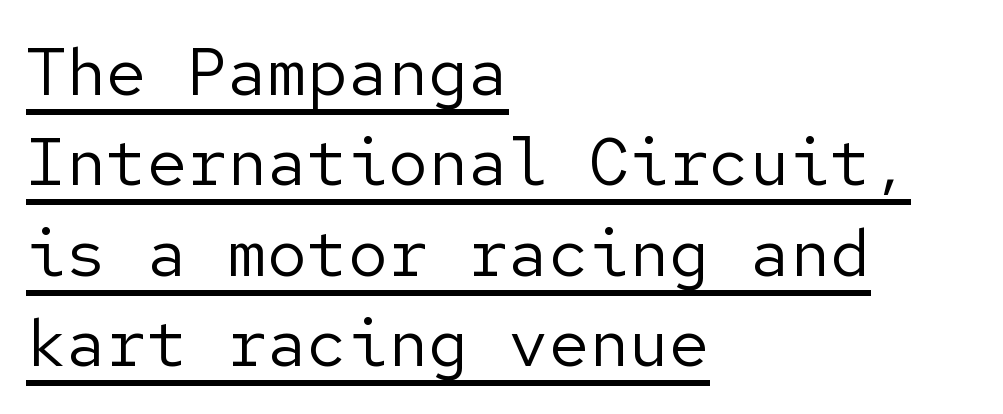
Q: Is the text bold? A: No.
Q: Is the text italic (slanted)? A: No, it is upright.
Q: Is the typeface a serif or a sans-serif typeface? A: Sans-serif.
Q: Is the text underlined? A: Yes.
Q: How is the paragraph aligned? A: Left-aligned.
Q: Is the spacing between letters normal or unusually wide? A: Normal.
Q: Is the spacing between lines tight, normal or loose? A: Normal.
Q: Width (condensed, normal, or wide)? A: Normal.
Q: Stroke contrast? A: Low.
Q: x-height? A: Medium.
